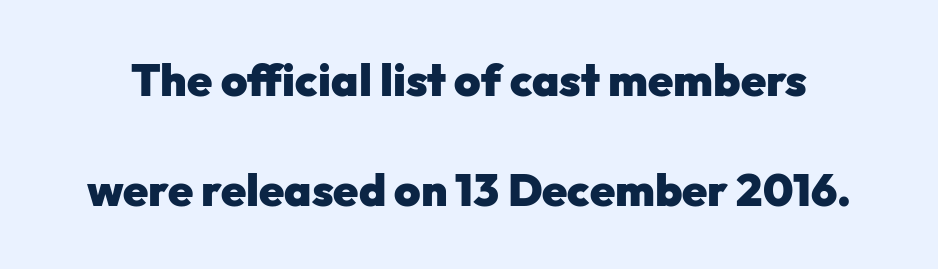
Q: Is the text bold? A: Yes.
Q: Is the text italic (slanted)? A: No, it is upright.
Q: Is the typeface a serif or a sans-serif typeface? A: Sans-serif.
Q: Is the text underlined? A: No.
Q: Is the spacing between letters normal or unusually wide? A: Normal.
Q: Is the spacing between lines tight, normal or loose? A: Loose.
Q: Width (condensed, normal, or wide)? A: Normal.
Q: Stroke contrast? A: Low.
Q: x-height? A: Medium.
Q: Monospaced? A: No.
